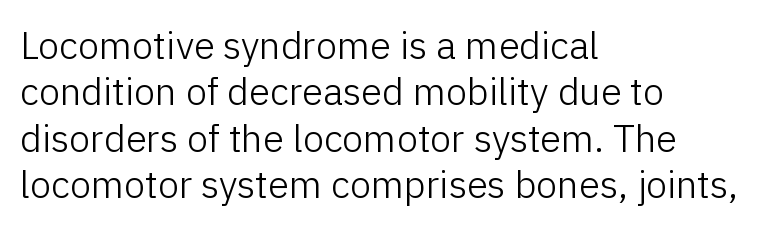
The image shows 38 px light sans-serif type, upright; set left-aligned, line spacing 1.22x, normal letter spacing, not underlined; low stroke contrast and a medium x-height.
